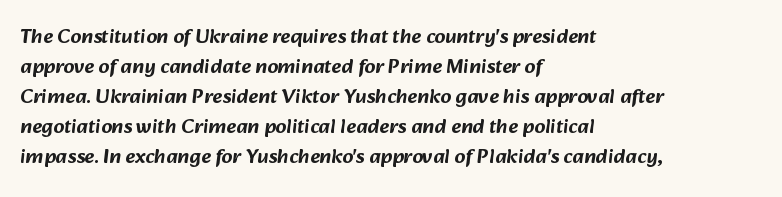
The image shows 21 px text type; set left-aligned, normal line spacing (1.43x), normal letter spacing, not underlined.
